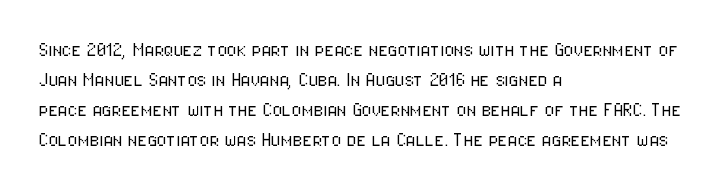
The letterforms sit shoulder to shoulder at normal distance. The space directly below the letters is spotless. Counters stay open thanks to moderate or lighter strokes. The vertical gap from one line to the next is medium. Ascenders rise straight up at ninety degrees. The ragged edge is on the right, which tells us the setting is flush left.
